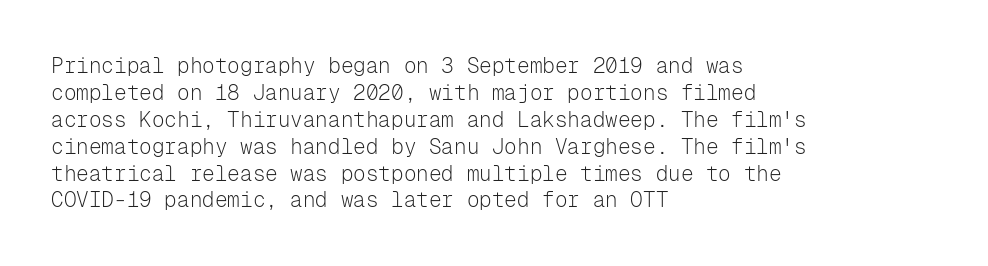
These lines keep a tight, regular rhythm from letter to letter. The rows are spaced the way most documents space them. Nothing heavy about these letters — not bold at all. A roman cut, with each character standing at attention. Check under the words: just untouched page. All the whitespace from short lines collects on the right.
